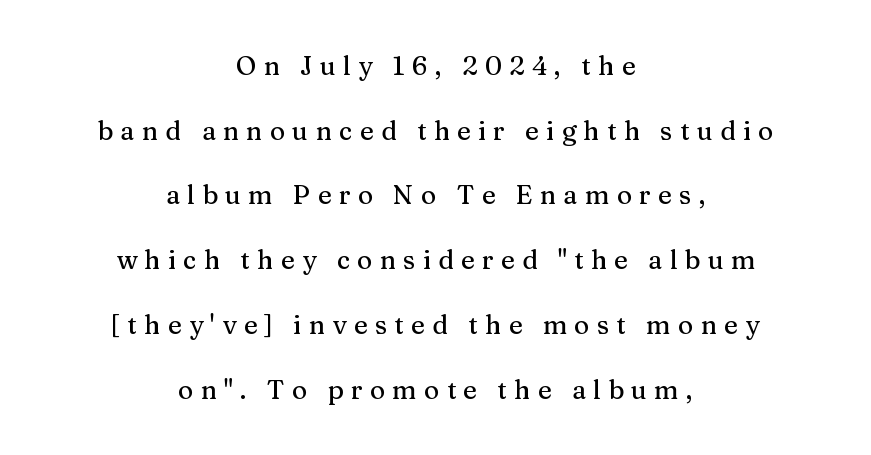
This block would shrink considerably if given ordinary leading; it's expanded now. The gap between lines stays unmarked. Notice how the stems are strictly vertical — no italics here. A student would call this center alignment; a typographer would say set centered. What stands out about the letter spacing? Its width — letters are far apart.
